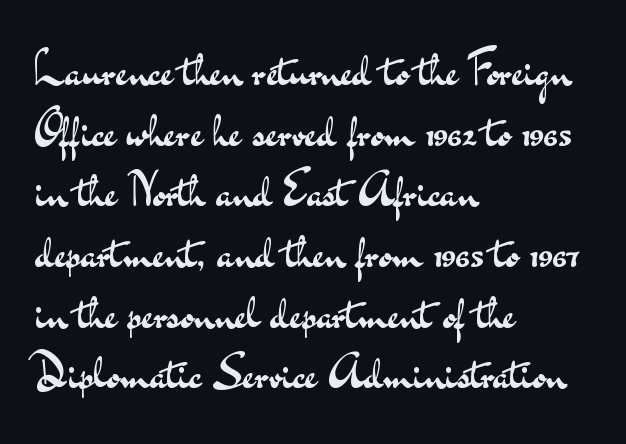
{"serif": "no", "bold": "no", "weight": "regular", "width": "wide", "stroke_contrast": "medium", "x_height": "small", "monospaced": "no", "underline": "no", "align": "left", "line_spacing": "normal", "line_spacing_ratio": 1.29, "letter_spacing": "normal", "letter_spacing_em": 0.0, "glyph_px": 47}
